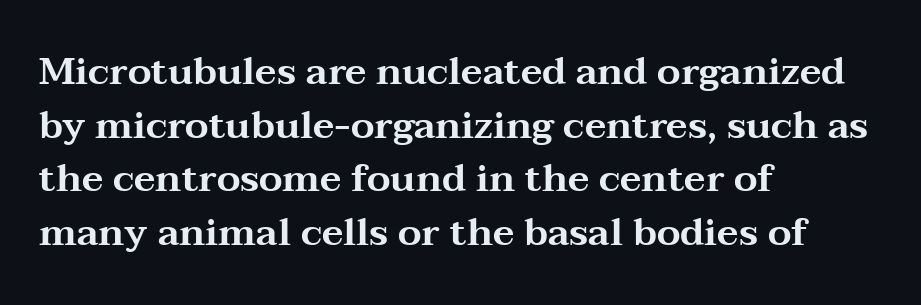
The image shows 38 px wide serif type, upright; set left-aligned, normal line spacing (1.41x), normal letter spacing, not underlined; medium stroke contrast and a medium x-height.
